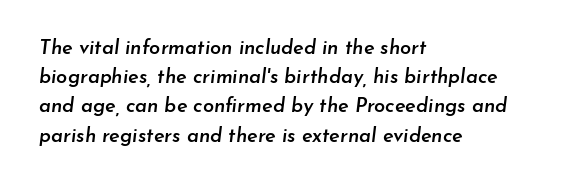
Q: Is the text bold? A: Semi-bold.
Q: Is the text italic (slanted)? A: Yes, it leans right by about 7 degrees.
Q: Is the text underlined? A: No.
Q: How is the paragraph aligned? A: Left-aligned.
Q: Is the spacing between letters normal or unusually wide? A: Normal.
Q: Is the spacing between lines tight, normal or loose? A: Normal.
